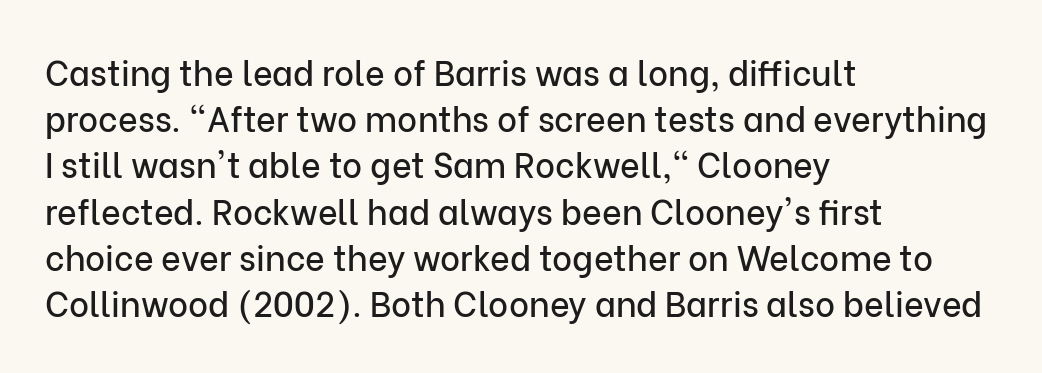
The lettering holds an erect, upright posture throughout. The space beneath each line is pristine and unruled. Regarding serifs, this sample does without them. These lines stack with their left ends in a neat column. The rendering uses natural spacing where letterforms have individual widths.
